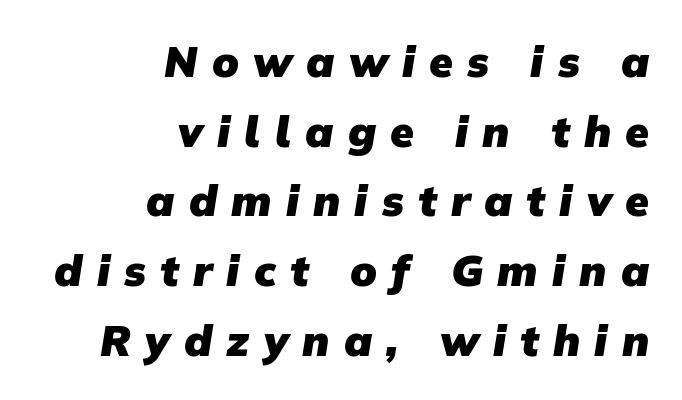
The image shows 43 px heavy sans-serif type; set right-aligned, normal line spacing (1.62x), unusually wide letter spacing (+0.33 em), not underlined; low stroke contrast and a medium x-height.
